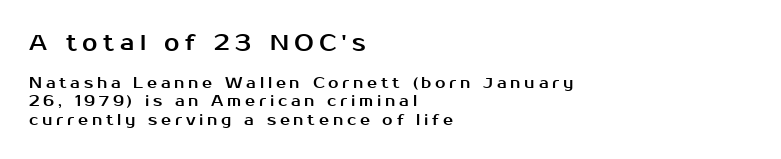
The image shows 22 px text type, upright; set left-aligned, line spacing 1.21x, unusually wide letter spacing (+0.25 em), not underlined; the first (top) block is 1.47x larger.
